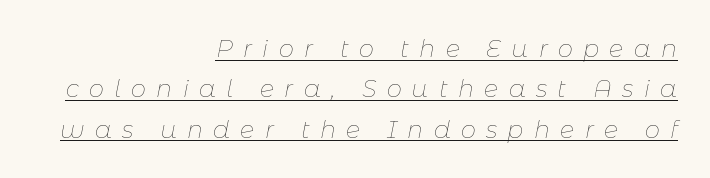
Posture: slanted. The block of text has a typical density, with ordinary space between rows. Someone cranked the tracking dial way up on this one. The lines are quadded right.
